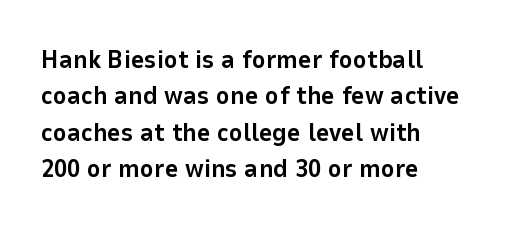
Characters remain perfectly vertical along every line. The passage is arranged the way most books set body copy — flush left. These lines sit exactly where default settings would place them. Nobody touched the tracking dial on this one. Descender tails drop into unmarked territory. Is the type bold? Yes — the strokes are clearly thick and heavy.
